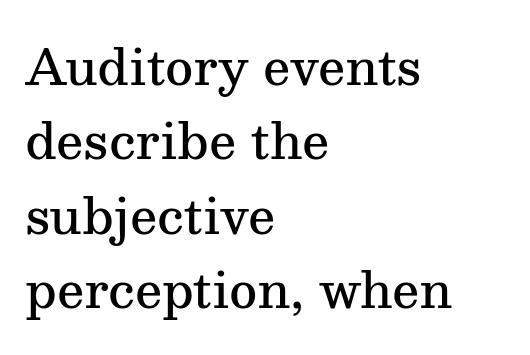
Examine the stroke ends and you'll spot serifs. Layout note: lines flush left. Plain, unruled lines of type. Tall strokes in this sample are plumb rather than angled. How heavy is the stroke? Medium-heavy — a semibold, shy of bold.
